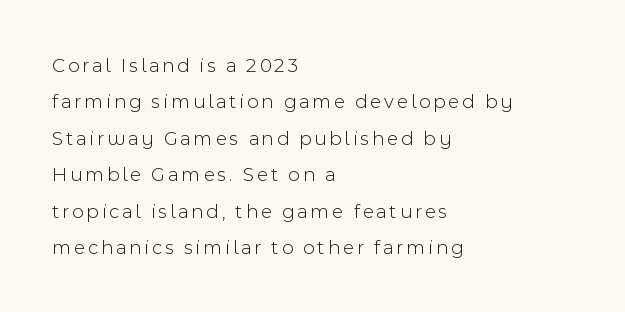
Q: Is the text bold? A: No.
Q: Is the text italic (slanted)? A: No, it is upright.
Q: Is the text underlined? A: No.
Q: How is the paragraph aligned? A: Left-aligned.
